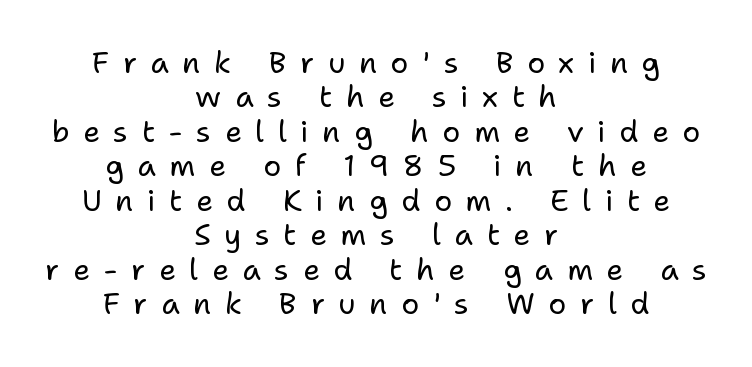
Q: Is the text bold? A: No.
Q: Is the text italic (slanted)? A: No, it is upright.
Q: Is the typeface a serif or a sans-serif typeface? A: Sans-serif.
Q: Is the text underlined? A: No.
Q: How is the paragraph aligned? A: Centered.
Q: Is the spacing between letters normal or unusually wide? A: Unusually wide.
Q: Is the spacing between lines tight, normal or loose? A: Tight.
Q: Width (condensed, normal, or wide)? A: Normal.
Q: Stroke contrast? A: Low.
Q: x-height? A: Medium.
Q: Monospaced? A: No.
